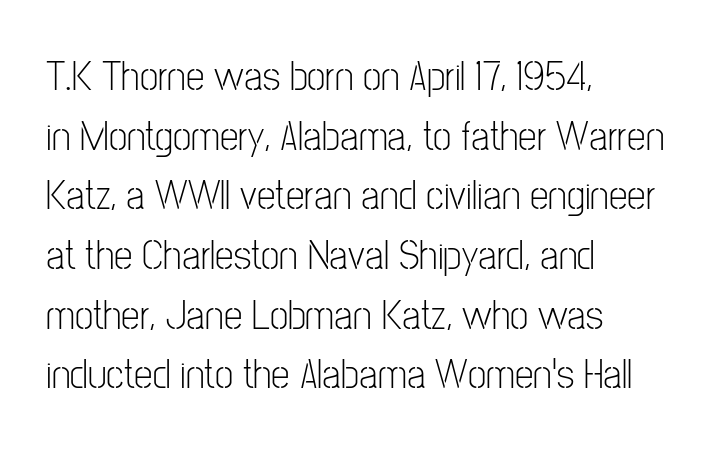
{"serif": "no", "italic": "no", "bold": "no", "weight": "light", "width": "condensed", "stroke_contrast": "low", "x_height": "medium", "monospaced": "no", "underline": "no", "align": "left", "line_spacing": "normal", "line_spacing_ratio": 1.42, "letter_spacing": "normal", "letter_spacing_em": 0.0, "glyph_px": 42}
